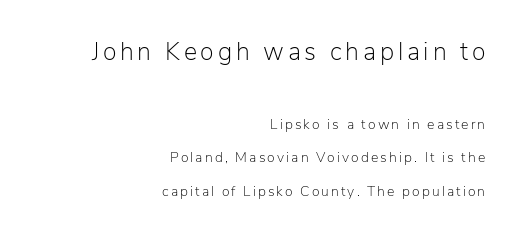
{"italic": "no", "bold": "no", "underline": "no", "align": "right", "line_spacing": "loose", "line_spacing_ratio": 2.39, "larger_block": "first", "size_ratio": 1.79, "glyph_px": 25}
